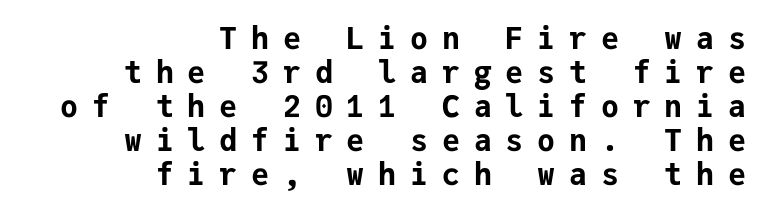
{"serif": "no", "italic": "no", "bold": "yes", "weight": "bold", "width": "normal", "stroke_contrast": "low", "x_height": "medium", "monospaced": "yes", "underline": "no", "align": "right", "line_spacing": "tight", "line_spacing_ratio": 1.13, "letter_spacing": "wide", "letter_spacing_em": 0.46, "glyph_px": 30}
